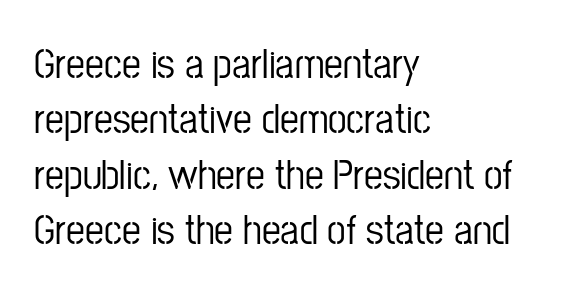
{"serif": "no", "italic": "no", "width": "condensed", "stroke_contrast": "low", "x_height": "medium", "monospaced": "no", "underline": "no", "align": "left", "line_spacing": "normal", "line_spacing_ratio": 1.32, "letter_spacing": "normal", "letter_spacing_em": 0.0, "glyph_px": 42}
